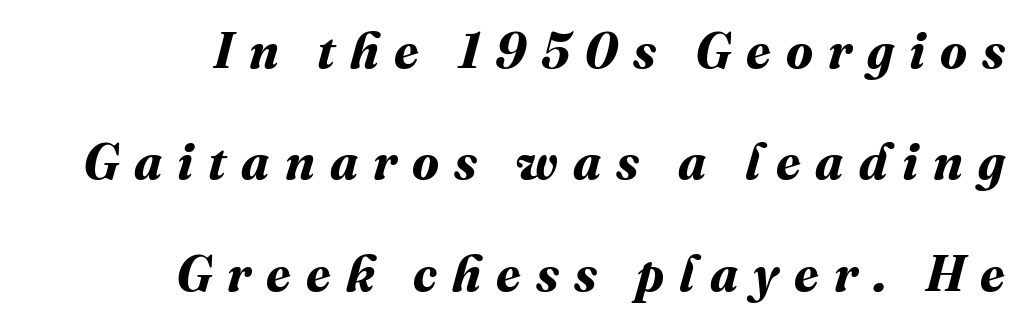
The image shows 50 px bold type; set right-aligned, loose line spacing (2.23x), unusually wide letter spacing (+0.3 em), not underlined; medium stroke contrast and a medium x-height.
